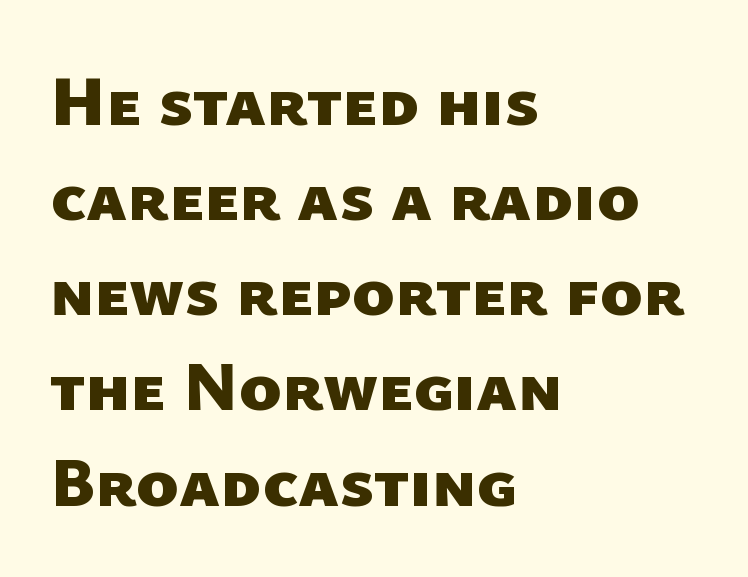
{"serif": "no", "bold": "yes", "weight": "heavy", "width": "normal", "stroke_contrast": "low", "x_height": "medium", "monospaced": "no", "underline": "no", "align": "left", "line_spacing": "normal", "line_spacing_ratio": 1.34, "letter_spacing": "normal", "letter_spacing_em": 0.0, "glyph_px": 71}
